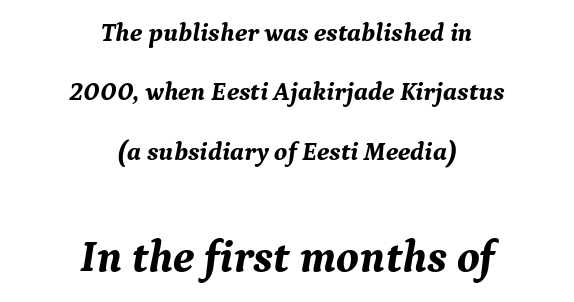
{"serif": "yes", "italic": "yes", "lean": "right", "slant_degrees": 9, "bold": "yes", "weight": "bold", "width": "normal", "stroke_contrast": "medium", "x_height": "medium", "monospaced": "no", "underline": "no", "align": "center", "line_spacing": "loose", "line_spacing_ratio": 2.28, "letter_spacing": "normal", "letter_spacing_em": 0.0, "larger_block": "second", "size_ratio": 1.73, "glyph_px": 45}
